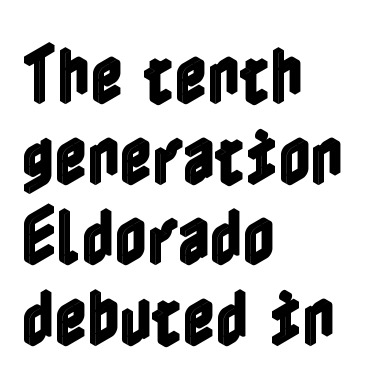
Glance below the letters and you will spot only blank space. This is roman type, the default non-slanted kind. Rows of type keep a routine distance in the vertical direction. Does extra space separate the letters? No, they use regular spacing.
